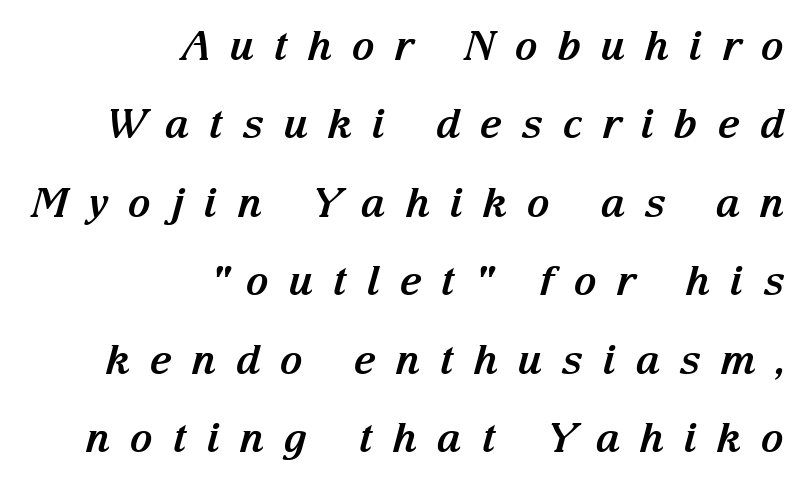
These words are printed bold, with thick strokes throughout. Notice how the passage keeps a crisp vertical edge on the right only. Anything drawn beneath the words? Only blank space. Here the designer chose a conventional face with non-uniform glyph widths. Yep, those are serifs on the letters.
